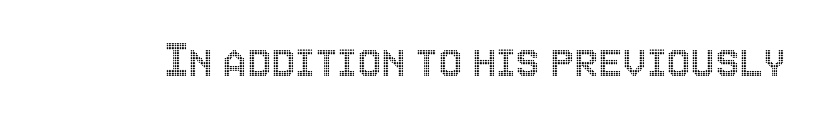
The image shows 54 px condensed type, upright; set normal letter spacing, not underlined; a large x-height.
